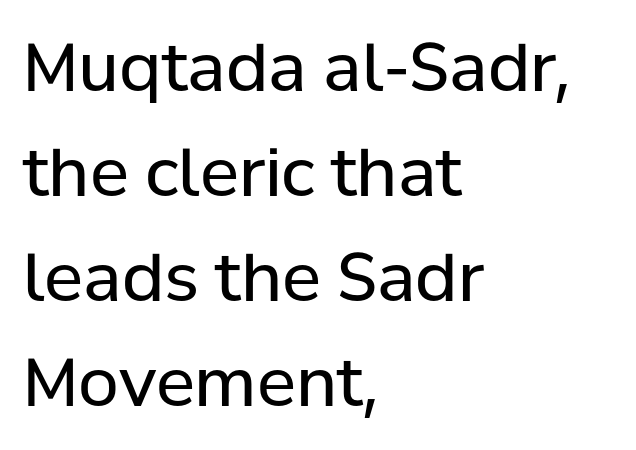
The gaps between neighbouring characters are ordinary and unremarkable. The strokes carry an ordinary text weight at most. Do the characters align in a grid? No, the font is proportional. Look at the bottom of the vertical strokes: they stop flat, with no serifs. Is there any slant? The stems are plumb.
